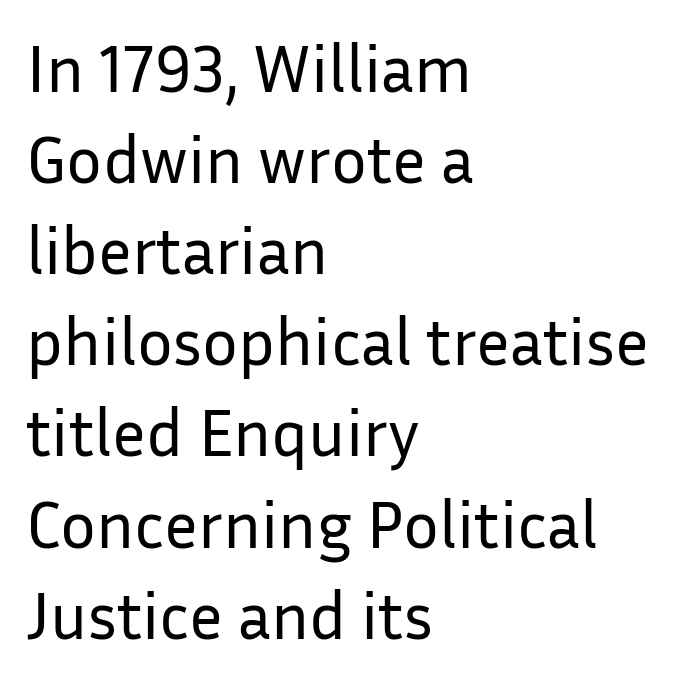
In terms of letterform style, serifs are entirely absent. Summary of vertical rhythm: regular, with standard interline spacing. The setting favours the left margin, as ordinary paragraphs usually do. Looks like regular typesetting: each glyph gets only the width it needs.
